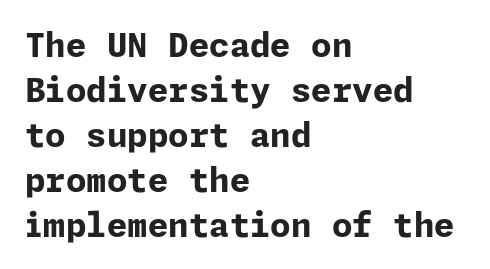
Q: Is the text bold? A: Yes.
Q: Is the text italic (slanted)? A: No, it is upright.
Q: Is the typeface a serif or a sans-serif typeface? A: Sans-serif.
Q: Is the text underlined? A: No.
Q: How is the paragraph aligned? A: Left-aligned.
Q: Is the spacing between letters normal or unusually wide? A: Normal.
Q: Is the spacing between lines tight, normal or loose? A: Normal.
Q: Width (condensed, normal, or wide)? A: Normal.
Q: Stroke contrast? A: Low.
Q: x-height? A: Medium.
